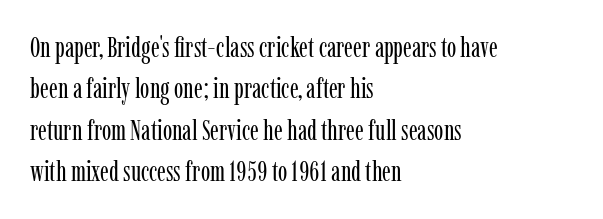
Q: Is the text bold? A: No.
Q: Is the text italic (slanted)? A: No, it is upright.
Q: Is the typeface a serif or a sans-serif typeface? A: Serif.
Q: Is the text underlined? A: No.
Q: How is the paragraph aligned? A: Left-aligned.
Q: Is the spacing between letters normal or unusually wide? A: Normal.
Q: Is the spacing between lines tight, normal or loose? A: Normal.
Q: Width (condensed, normal, or wide)? A: Condensed.
Q: Stroke contrast? A: Low.
Q: x-height? A: Medium.
Q: Monospaced? A: No.
